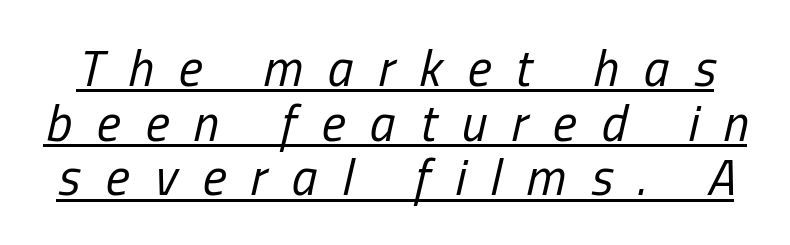
Heft: none added — not bold. The passage shown is underscored from start to finish. Does extra space separate the letters? Yes, quite a lot of it. The face used here has a pronounced slope to its letters. Summary of vertical rhythm: compact, with narrow interline spacing. These lines are rendered in a variable-pitch font.
